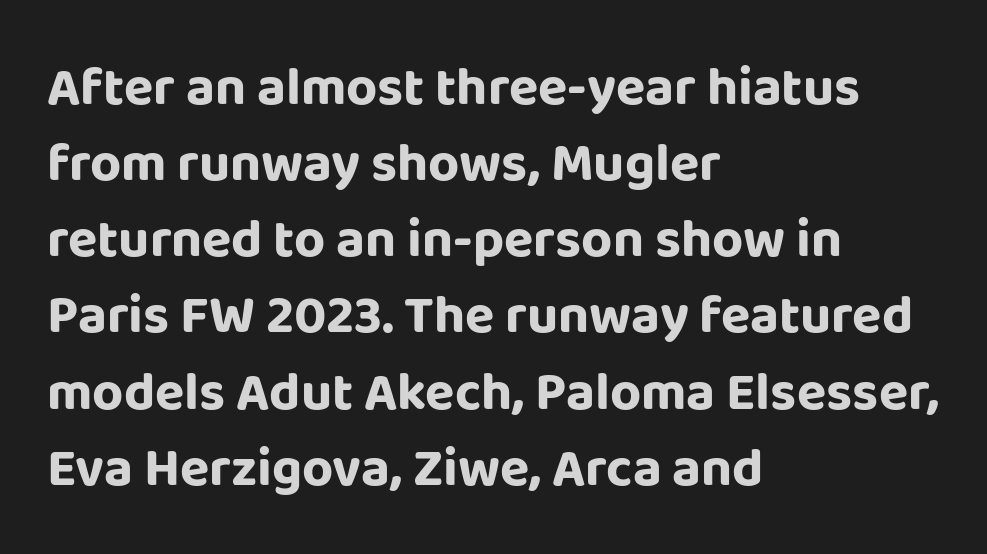
{"serif": "no", "italic": "no", "bold": "yes", "weight": "bold", "width": "normal", "stroke_contrast": "low", "x_height": "large", "monospaced": "no", "underline": "no", "align": "left", "line_spacing": "normal", "line_spacing_ratio": 1.41, "letter_spacing": "normal", "letter_spacing_em": 0.0, "glyph_px": 54}
